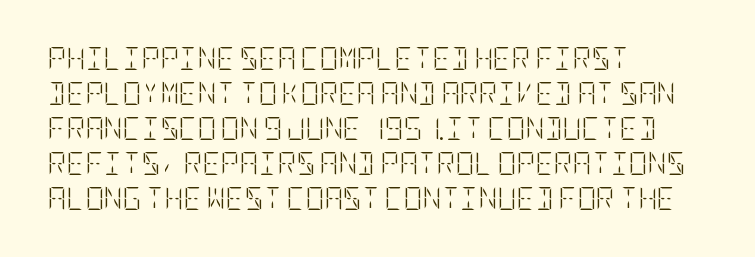
Weight: not bold — regular or lighter. The typesetter chose a ragged-right arrangement here. Each new line begins a customary step beneath the previous one. You could call the tracking neutral — neither tight nor loose. Only glyphs here, with clear space below each row. You can tell it's not italic because the verticals are truly vertical.
